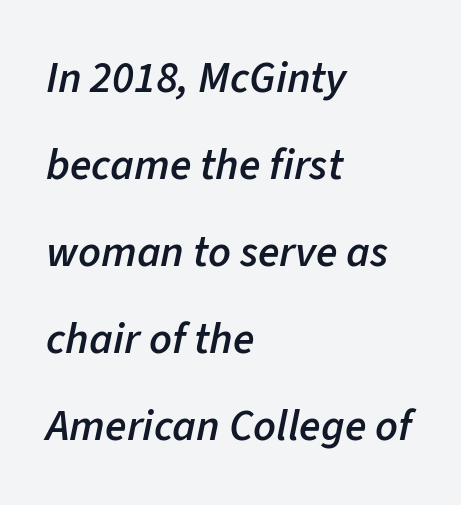
Rule under the text: the space is simply empty. Do the characters align in a grid? No, the font is proportional. The tracking reads as untouched default to a designer's eye. Casual observation: everything's shoved over to the left.
